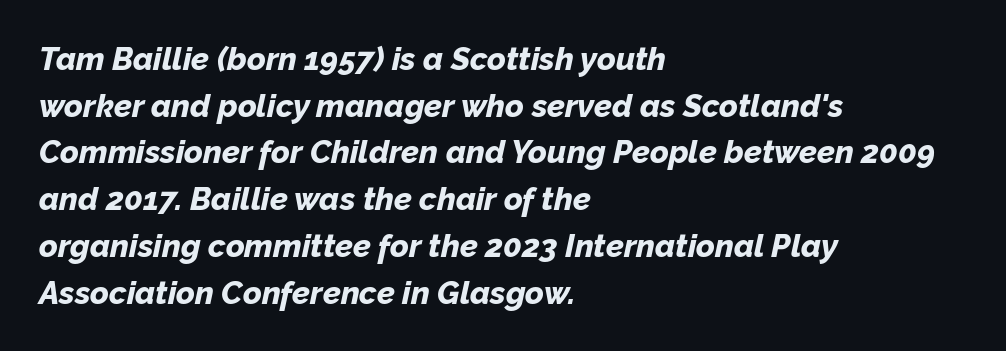
Q: Is the text bold? A: Yes.
Q: Is the text italic (slanted)? A: Yes, it leans right by about 12 degrees.
Q: Is the text underlined? A: No.
Q: How is the paragraph aligned? A: Left-aligned.
Q: Is the spacing between letters normal or unusually wide? A: Normal.
Q: Is the spacing between lines tight, normal or loose? A: Normal.
Q: Width (condensed, normal, or wide)? A: Normal.
Q: Stroke contrast? A: Low.
Q: x-height? A: Medium.
Q: Monospaced? A: No.
